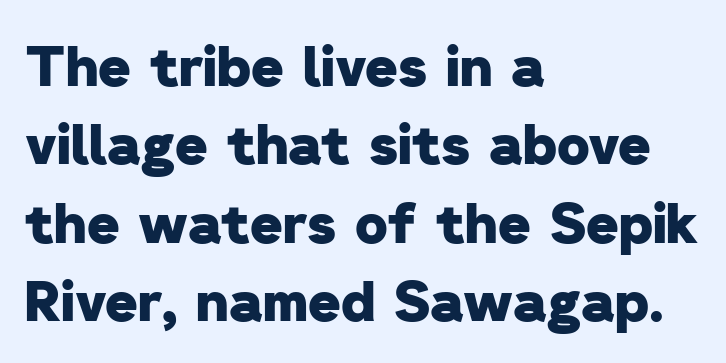
Q: Is the text bold? A: Yes.
Q: Is the typeface a serif or a sans-serif typeface? A: Sans-serif.
Q: Is the text underlined? A: No.
Q: How is the paragraph aligned? A: Left-aligned.
Q: Is the spacing between letters normal or unusually wide? A: Normal.
Q: Is the spacing between lines tight, normal or loose? A: Normal.
Q: Width (condensed, normal, or wide)? A: Normal.
Q: Stroke contrast? A: Low.
Q: x-height? A: Medium.
Q: Monospaced? A: No.
